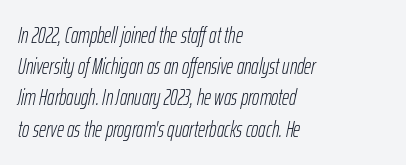
Q: Is the text bold? A: No.
Q: Is the text italic (slanted)? A: Yes, it leans right by about 12 degrees.
Q: Is the text underlined? A: No.
Q: How is the paragraph aligned? A: Left-aligned.
Q: Is the spacing between letters normal or unusually wide? A: Normal.
Q: Is the spacing between lines tight, normal or loose? A: Normal.
